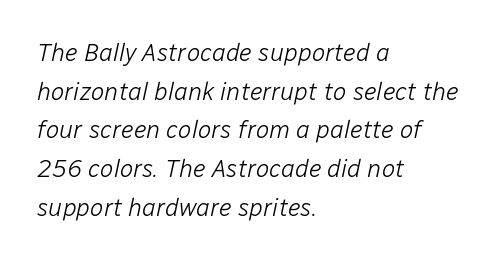
Look at the tracking — it's just the regular setting, nothing added. Yep, that's italic — everything's leaning. In CSS terms this would be text-align: left. The area under the type is left untouched. Is the type heavy? It reads as light-to-regular instead. Regular leading.
